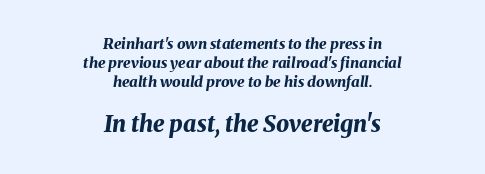
Q: Is the text bold? A: Yes.
Q: Is the text italic (slanted)? A: Yes, it leans right by about 8 degrees.
Q: Is the text underlined? A: No.
Q: How is the paragraph aligned? A: Centered.
Q: Is the spacing between letters normal or unusually wide? A: Normal.
Q: Is the spacing between lines tight, normal or loose? A: Normal.
Q: Which block of text is set in a larger size, the first (top) or the second (bottom)? A: The second (bottom) one.
